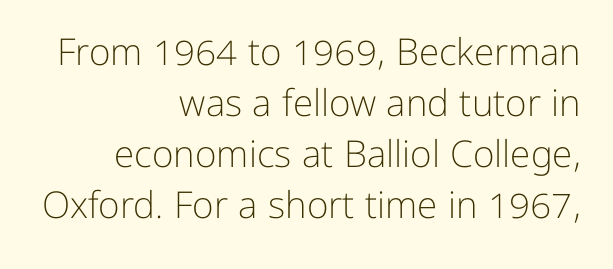
{"serif": "no", "italic": "no", "bold": "no", "weight": "light", "width": "normal", "stroke_contrast": "low", "x_height": "medium", "monospaced": "no", "underline": "no", "align": "right", "line_spacing": "normal", "line_spacing_ratio": 1.38, "letter_spacing": "normal", "letter_spacing_em": 0.0, "glyph_px": 37}
